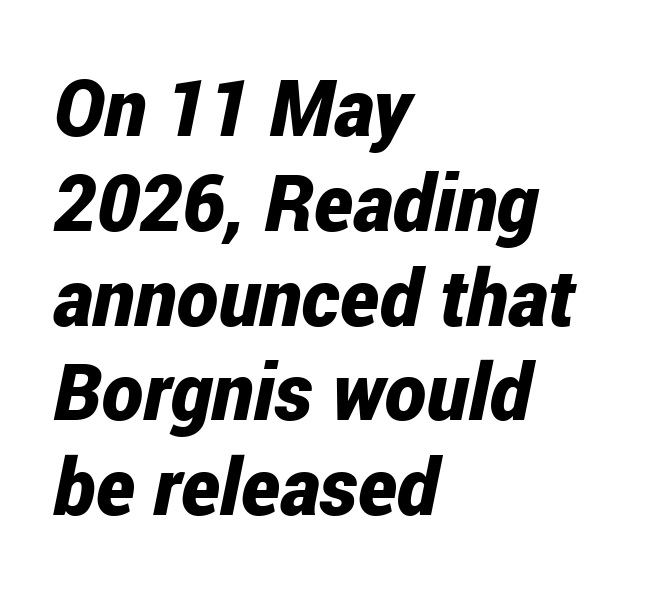
{"italic": "yes", "lean": "right", "slant_degrees": 12, "bold": "yes", "weight": "bold", "width": "condensed", "stroke_contrast": "low", "x_height": "medium", "monospaced": "no", "underline": "no", "align": "left", "line_spacing_ratio": 1.2, "letter_spacing": "normal", "letter_spacing_em": 0.0, "glyph_px": 79}
